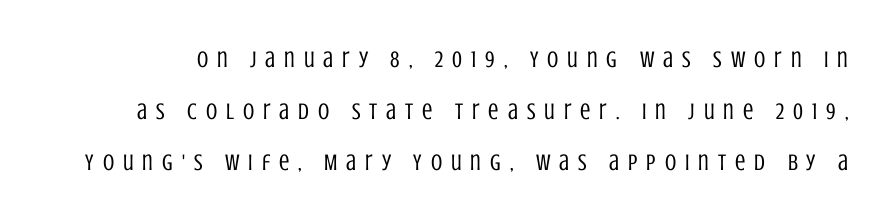
Weight class: somewhere from thin through regular. The passage shown is not underscored anywhere. Short note: letters widely spaced. Successive baselines arrive slowly, with a big drop between each. Style check: upright.
